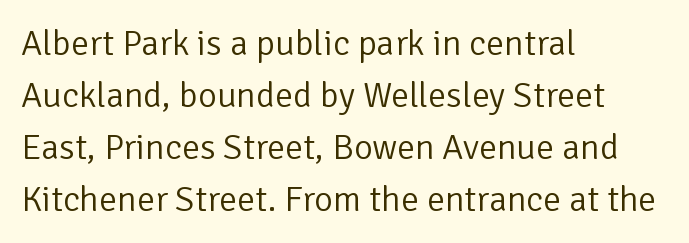
Q: Is the text bold? A: No.
Q: Is the text italic (slanted)? A: No, it is upright.
Q: Is the typeface a serif or a sans-serif typeface? A: Sans-serif.
Q: Is the text underlined? A: No.
Q: How is the paragraph aligned? A: Left-aligned.
Q: Is the spacing between letters normal or unusually wide? A: Normal.
Q: Is the spacing between lines tight, normal or loose? A: Normal.
Q: Width (condensed, normal, or wide)? A: Normal.
Q: Stroke contrast? A: Low.
Q: x-height? A: Medium.
Q: Monospaced? A: No.
